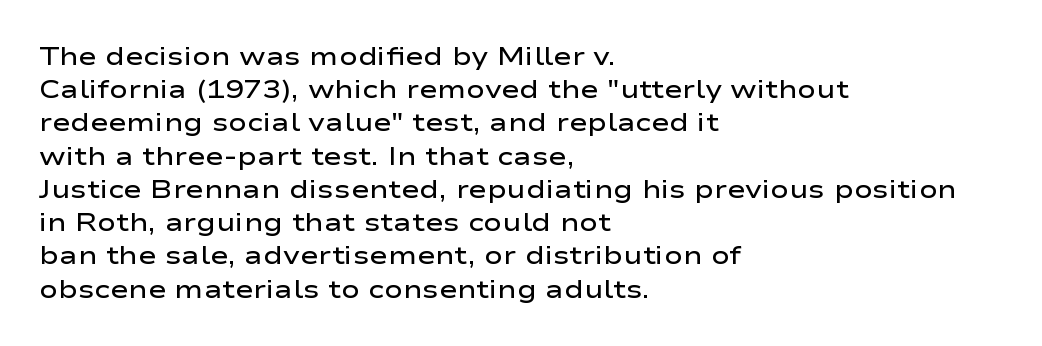
The image shows 25 px text type, upright; set left-aligned, normal line spacing (1.33x), normal letter spacing, not underlined.
